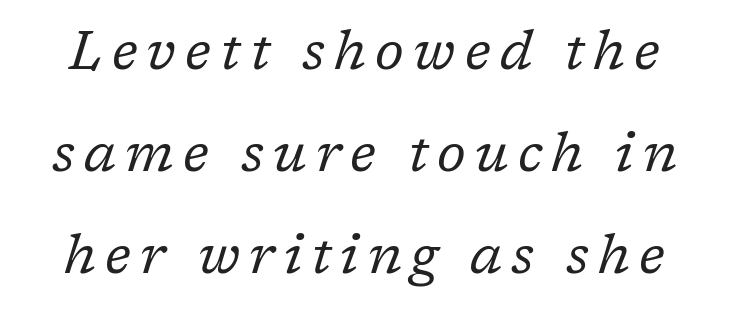
Q: Is the text bold? A: No.
Q: Is the text italic (slanted)? A: Yes, it leans right by about 17 degrees.
Q: Is the typeface a serif or a sans-serif typeface? A: Serif.
Q: Is the text underlined? A: No.
Q: Width (condensed, normal, or wide)? A: Normal.
Q: Stroke contrast? A: Low.
Q: x-height? A: Medium.
Q: Monospaced? A: No.
